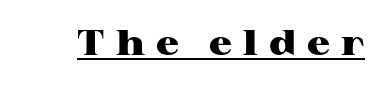
Q: Is the text bold? A: Yes.
Q: Is the text italic (slanted)? A: No, it is upright.
Q: Is the typeface a serif or a sans-serif typeface? A: Serif.
Q: Is the text underlined? A: Yes.
Q: Is the spacing between letters normal or unusually wide? A: Unusually wide.
Q: Width (condensed, normal, or wide)? A: Wide.
Q: Stroke contrast? A: High.
Q: x-height? A: Medium.
Q: Monospaced? A: No.
